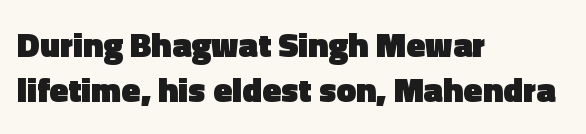
{"serif": "no", "italic": "no", "bold": "yes", "weight": "heavy", "width": "normal", "x_height": "medium", "monospaced": "no", "underline": "no", "align": "left", "line_spacing": "normal", "line_spacing_ratio": 1.29, "letter_spacing": "normal", "letter_spacing_em": 0.0, "glyph_px": 35}
